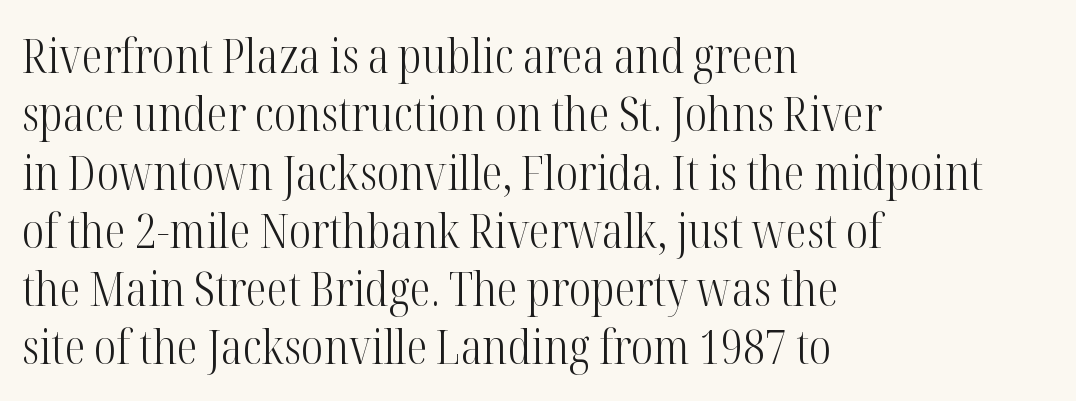
The image shows 47 px light, condensed serif type, upright; set left-aligned, line spacing 1.24x, normal letter spacing, not underlined; high stroke contrast and a medium x-height.
